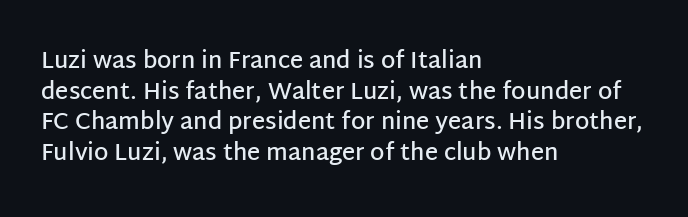
Is there any slant? The stems are plumb. The leading is moderate, giving the passage an even texture. A bit beefed up — I'd call it semibold rather than bold. No word sits above an underline. Characters follow at the spacing the type designer built in. Compared with a centered layout, this one pins lines to the left instead.
